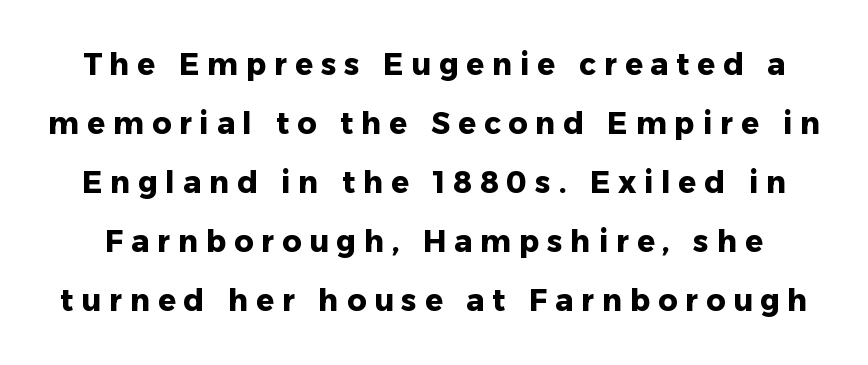
The image shows 30 px heavy sans-serif type, upright; set loose line spacing (1.97x), unusually wide letter spacing (+0.26 em), not underlined; low stroke contrast and a medium x-height.
